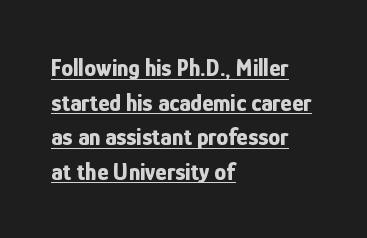
The gaps between neighbouring characters are ordinary and unremarkable. Caption: multi-line text, flush left, ragged right. You'd pick this weight for a headline — it's a proper bold. The line-height multiplier appears to be the usual default. Does a line run under the words? Yes, clearly.
